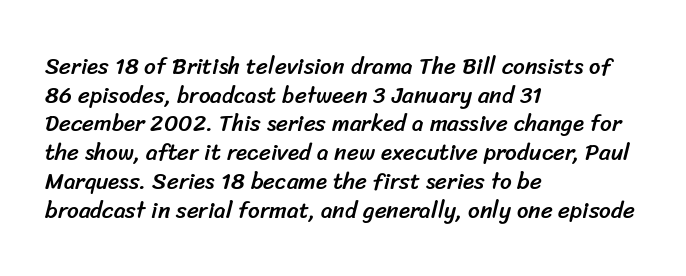
{"underline": "no", "align": "left", "line_spacing": "normal", "line_spacing_ratio": 1.25, "letter_spacing": "normal", "letter_spacing_em": 0.0, "glyph_px": 23}
